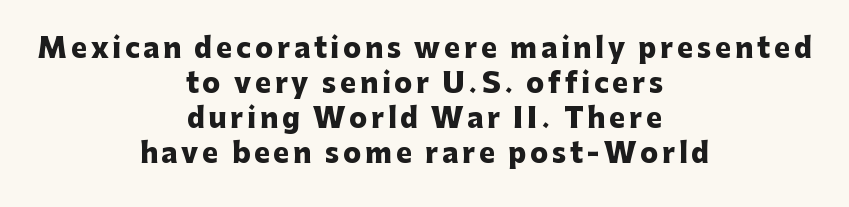
{"italic": "no", "bold": "yes", "underline": "no", "align": "center", "line_spacing": "normal", "line_spacing_ratio": 1.3, "glyph_px": 27}
